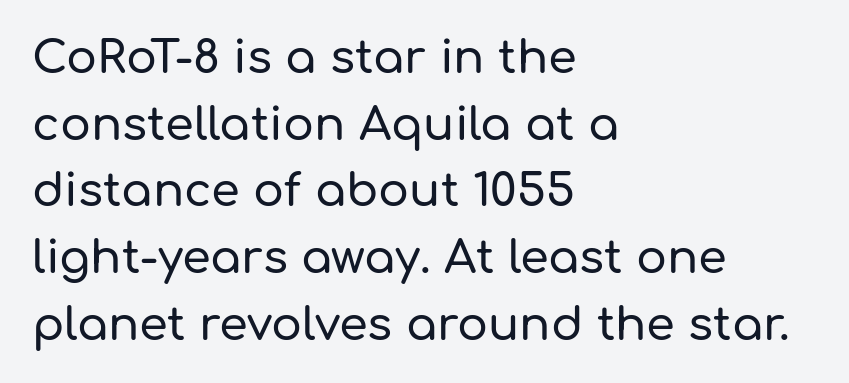
Do the letters lean? They stand straight. The rendering anchors every line to the left-hand side. Letterform terminals end flat and unadorned throughout the passage. Only glyphs here, with clear space below each row. The leading is moderate, giving the passage an even texture. The letters advance in unequal steps, a hallmark of proportional type.
